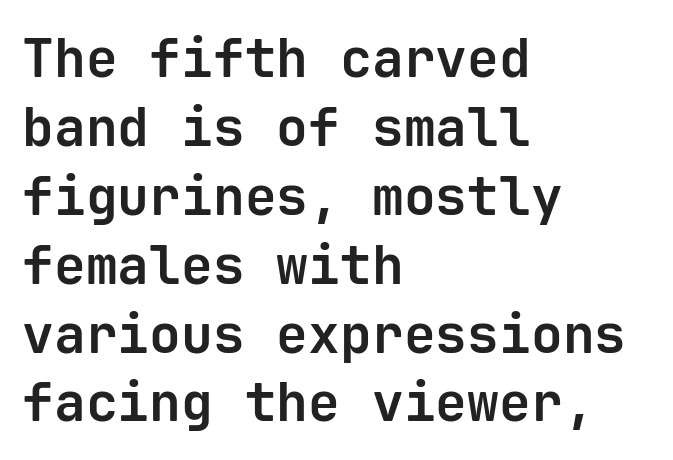
The area under the type is left untouched. The rendering uses typewriter-style spacing with identical character cells. How would I describe the line gaps? Plain and ordinary. The font is running at its bold setting. A typesetter would label this face a sans.
